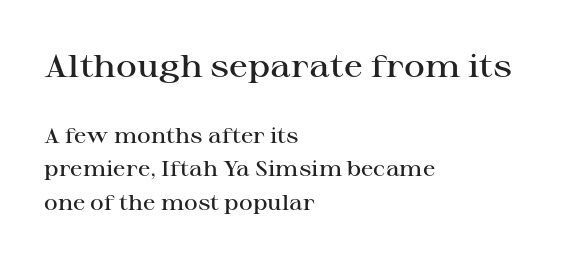
Look at the tracking — it's just the regular setting, nothing added. The strokes are fattened partway — semibold, not bold. Character widths vary here, with narrow letters taking less room than wide ones. The passage shown is typeset with a serif family. Rendered with straight, roman letterforms. Look at the glyph heights: the upper group is clearly the bigger setting.
